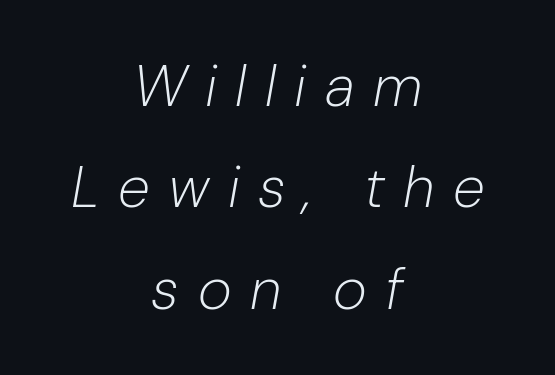
Q: Is the text bold? A: No.
Q: Is the text italic (slanted)? A: Yes, it leans right by about 10 degrees.
Q: Is the text underlined? A: No.
Q: How is the paragraph aligned? A: Centered.
Q: Is the spacing between letters normal or unusually wide? A: Unusually wide.
Q: Width (condensed, normal, or wide)? A: Normal.
Q: Stroke contrast? A: Low.
Q: x-height? A: Medium.
Q: Monospaced? A: No.
